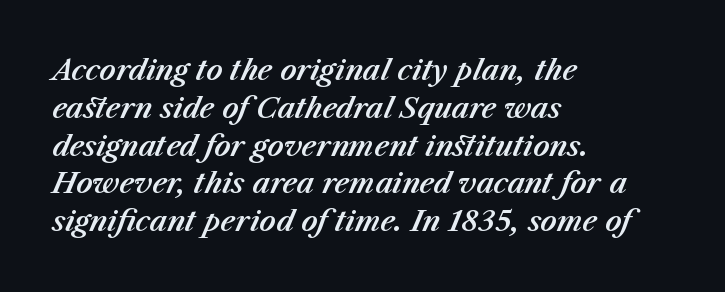
The image shows 28 px text type, italic (leaning right); set left-aligned, normal line spacing (1.35x), normal letter spacing, not underlined; medium stroke contrast and a medium x-height.
